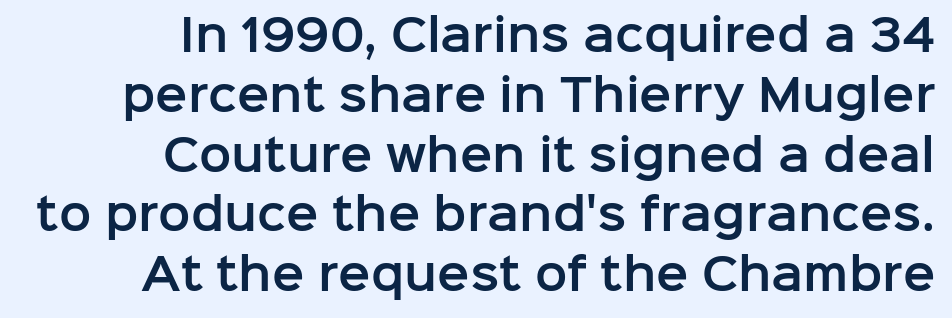
Q: Is the text italic (slanted)? A: No, it is upright.
Q: Is the typeface a serif or a sans-serif typeface? A: Sans-serif.
Q: Is the text underlined? A: No.
Q: How is the paragraph aligned? A: Right-aligned.
Q: Is the spacing between letters normal or unusually wide? A: Normal.
Q: Is the spacing between lines tight, normal or loose? A: Normal.
Q: Width (condensed, normal, or wide)? A: Normal.
Q: Stroke contrast? A: Low.
Q: x-height? A: Medium.
Q: Monospaced? A: No.
